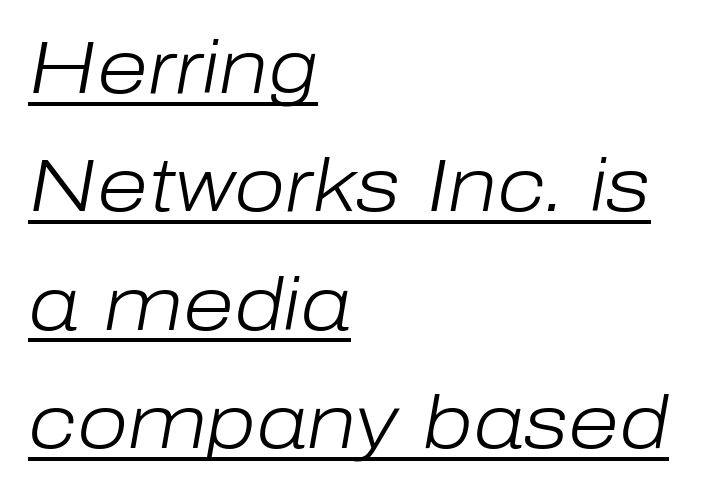
{"italic": "yes", "lean": "right", "slant_degrees": 10, "bold": "no", "weight": "light", "width": "normal", "stroke_contrast": "low", "x_height": "medium", "monospaced": "no", "underline": "yes", "align": "left", "line_spacing": "normal", "line_spacing_ratio": 1.6, "letter_spacing": "normal", "letter_spacing_em": 0.0, "glyph_px": 74}
